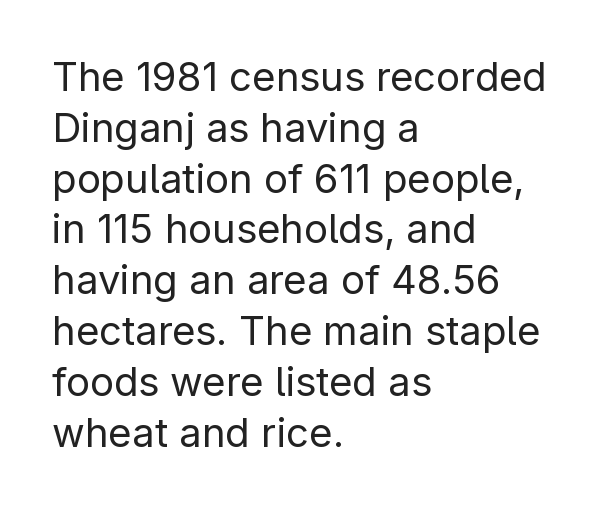
The image shows 40 px regular-weight sans-serif type, upright; set left-aligned, normal line spacing (1.27x), normal letter spacing, not underlined; low stroke contrast and a medium x-height.
